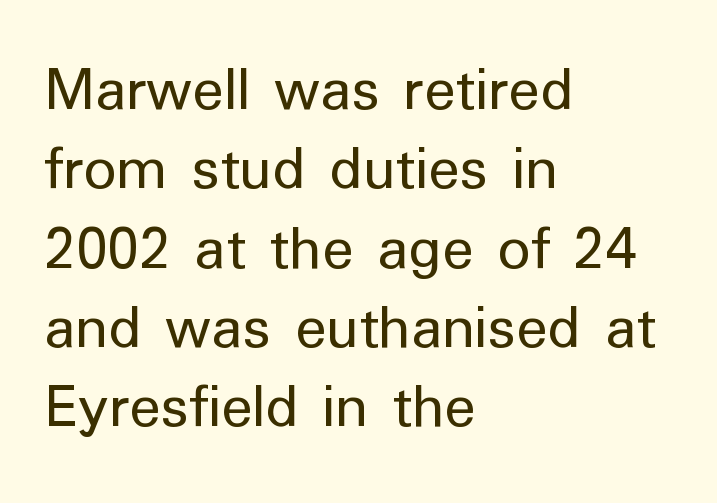
{"serif": "no", "italic": "no", "bold": "no", "weight": "regular", "width": "normal", "stroke_contrast": "low", "x_height": "medium", "monospaced": "no", "underline": "no", "align": "left", "line_spacing_ratio": 1.22, "letter_spacing": "normal", "letter_spacing_em": 0.0, "glyph_px": 65}
